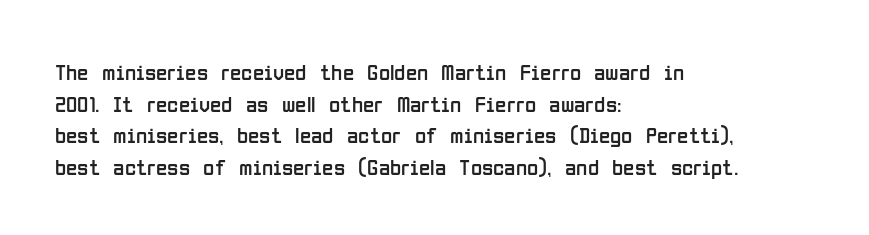
{"italic": "no", "bold": "no", "underline": "no", "align": "left", "line_spacing": "normal", "line_spacing_ratio": 1.37, "letter_spacing": "normal", "letter_spacing_em": 0.0, "glyph_px": 23}
